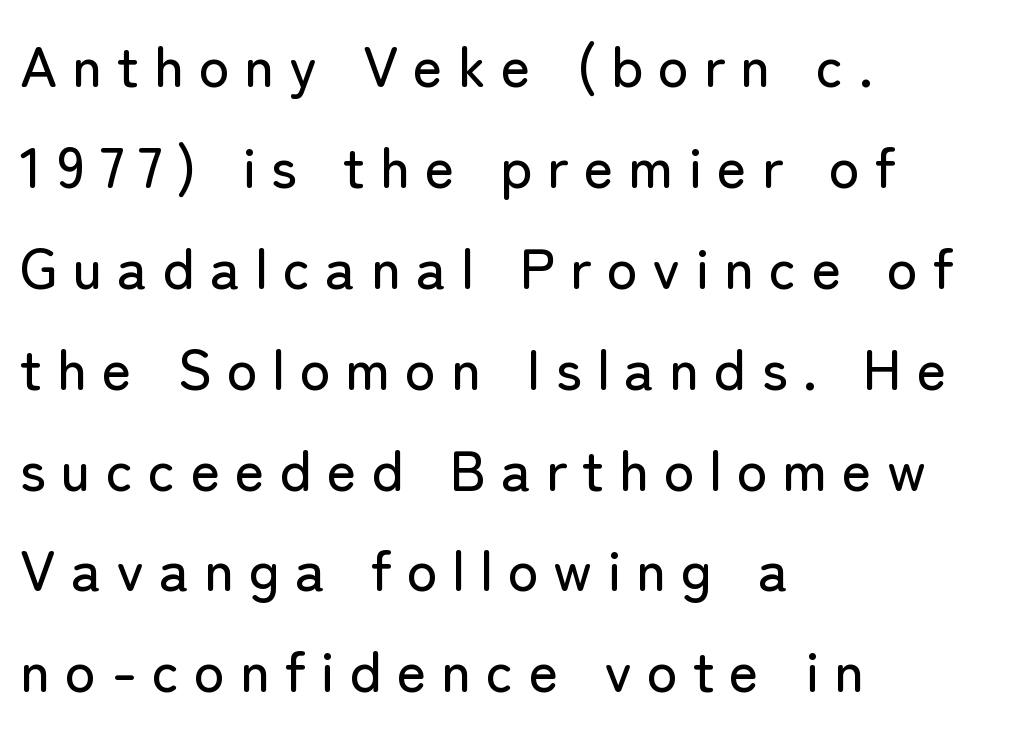
{"serif": "no", "italic": "no", "width": "normal", "stroke_contrast": "low", "x_height": "medium", "monospaced": "no", "underline": "no", "align": "left", "line_spacing_ratio": 1.77, "letter_spacing": "wide", "letter_spacing_em": 0.26, "glyph_px": 57}
